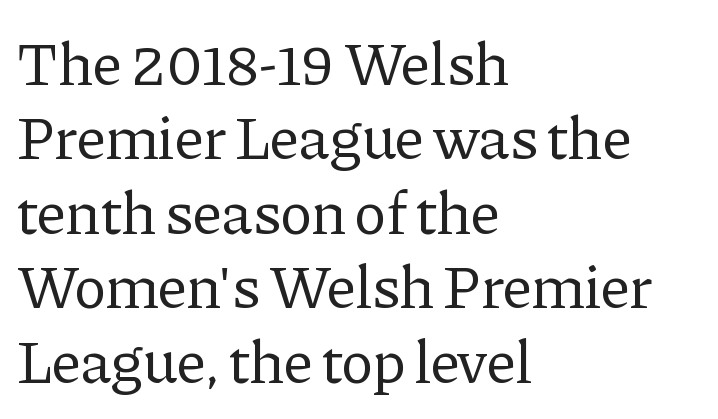
The image shows 61 px regular-weight serif type, upright; set left-aligned, line spacing 1.22x, normal letter spacing, not underlined; low stroke contrast and a medium x-height.
